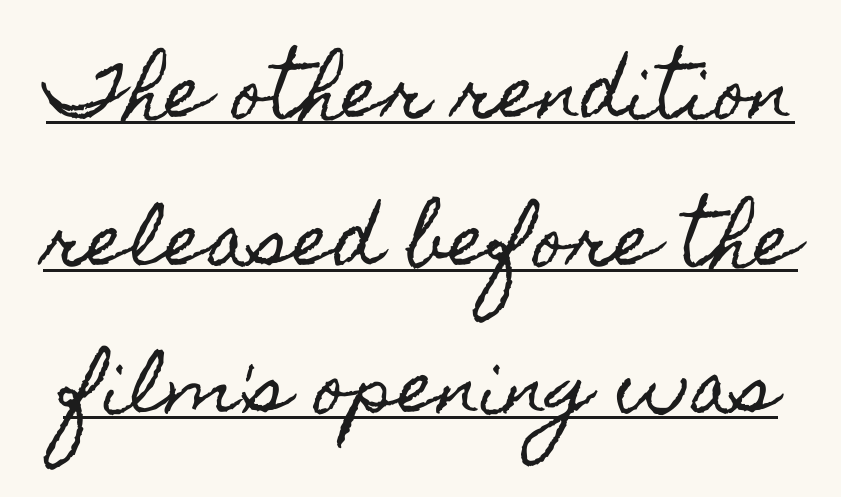
{"width": "condensed", "x_height": "small", "monospaced": "no", "underline": "yes", "line_spacing": "loose", "line_spacing_ratio": 2.11, "letter_spacing": "normal", "letter_spacing_em": 0.0, "glyph_px": 70}
